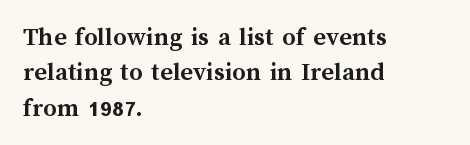
{"italic": "no", "bold": "yes", "underline": "no", "align": "left", "line_spacing": "normal", "line_spacing_ratio": 1.31, "letter_spacing": "normal", "letter_spacing_em": 0.0, "glyph_px": 27}
